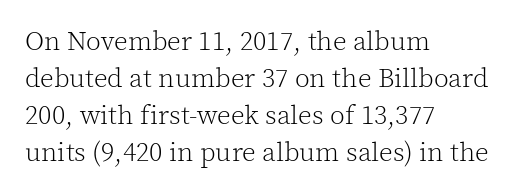
The image shows 27 px text type, upright; set left-aligned, normal line spacing (1.37x), normal letter spacing, not underlined.
